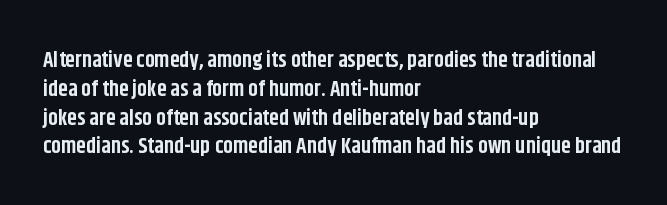
{"italic": "no", "bold": "yes", "underline": "no", "align": "left", "line_spacing": "normal", "line_spacing_ratio": 1.31, "letter_spacing": "normal", "letter_spacing_em": 0.0, "glyph_px": 22}
